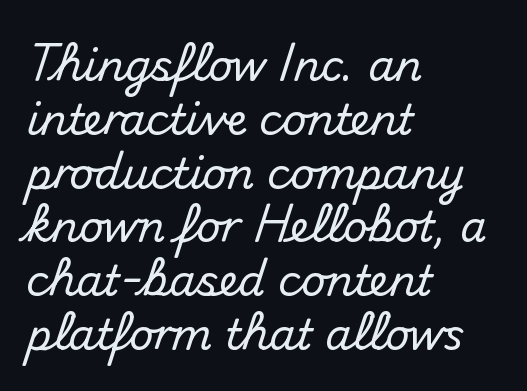
The image shows 42 px sans-serif type; set left-aligned, normal line spacing (1.28x), normal letter spacing, not underlined; medium stroke contrast and a small x-height.
